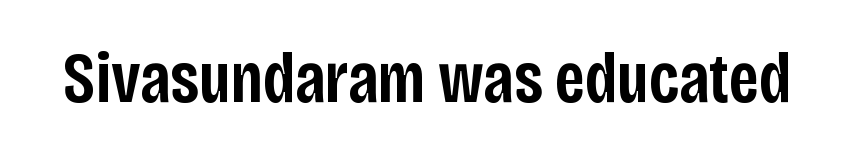
Q: Is the text bold? A: Semi-bold.
Q: Is the text italic (slanted)? A: No, it is upright.
Q: Is the typeface a serif or a sans-serif typeface? A: Sans-serif.
Q: Is the text underlined? A: No.
Q: Is the spacing between letters normal or unusually wide? A: Normal.
Q: Width (condensed, normal, or wide)? A: Condensed.
Q: Stroke contrast? A: Low.
Q: x-height? A: Large.
Q: Monospaced? A: No.
